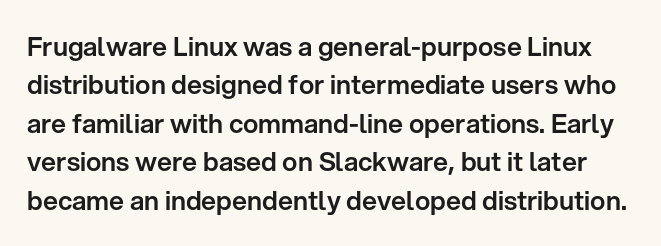
The image shows 26 px text type, upright; set normal line spacing (1.48x), normal letter spacing, not underlined.
